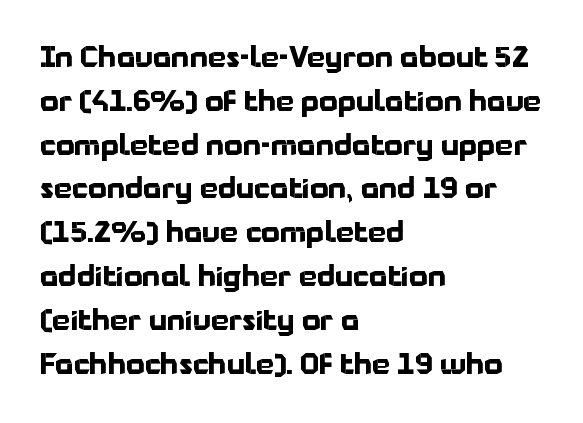
Q: Is the text bold? A: Yes.
Q: Is the text italic (slanted)? A: No, it is upright.
Q: Is the typeface a serif or a sans-serif typeface? A: Sans-serif.
Q: Is the text underlined? A: No.
Q: How is the paragraph aligned? A: Left-aligned.
Q: Is the spacing between letters normal or unusually wide? A: Normal.
Q: Is the spacing between lines tight, normal or loose? A: Normal.
Q: Width (condensed, normal, or wide)? A: Normal.
Q: Stroke contrast? A: Low.
Q: x-height? A: Medium.
Q: Monospaced? A: No.
